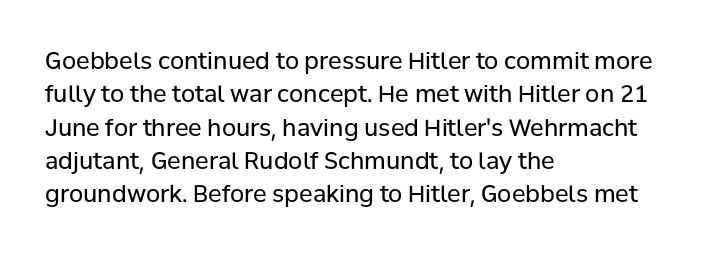
How would I describe the line gaps? Plain and ordinary. Just letters on the line, the space beneath them empty. Alignment: flush left. In terms of posture, this sample is upright.
